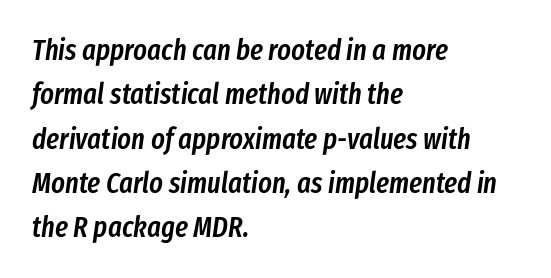
You can tell it's italic because the verticals aren't actually vertical. Each glyph is drawn with semibold strokes, heavier than normal yet not fully bold. Compared with typical body copy, the letter spacing here is the same. This sample has the flowing, uneven cadence of proportional lettering.
